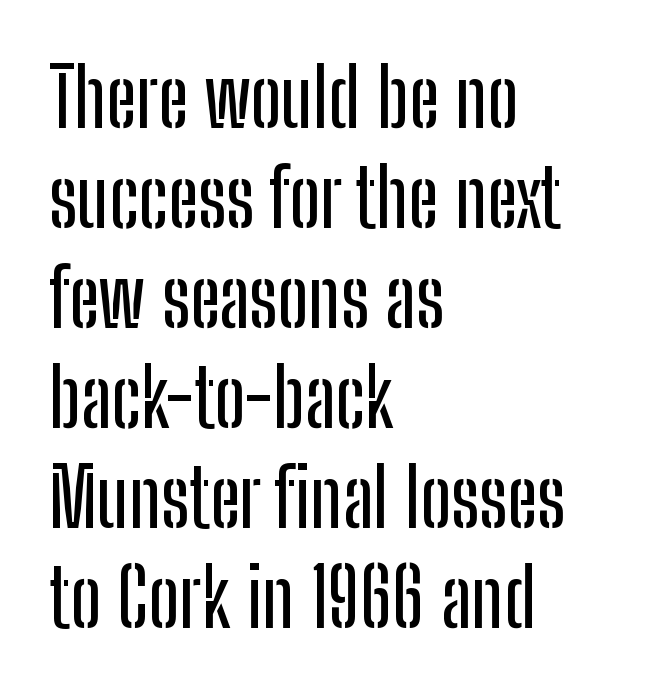
The image shows 80 px condensed sans-serif type, upright; set left-aligned, normal line spacing (1.25x), normal letter spacing, not underlined; low stroke contrast and a medium x-height.
